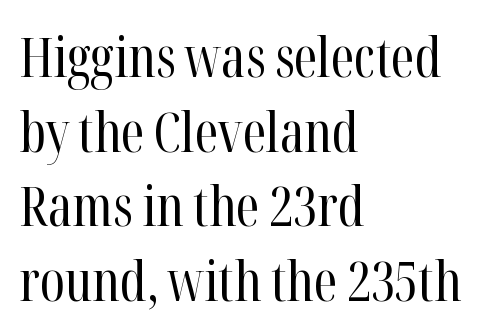
The font is comparable to plain body text, perhaps lighter. Character widths vary here, with narrow letters taking less room than wide ones. The paragraph has a hard left edge and a soft right edge. Is there any slant? The stems are plumb. The vertical gap from one line to the next is medium.
